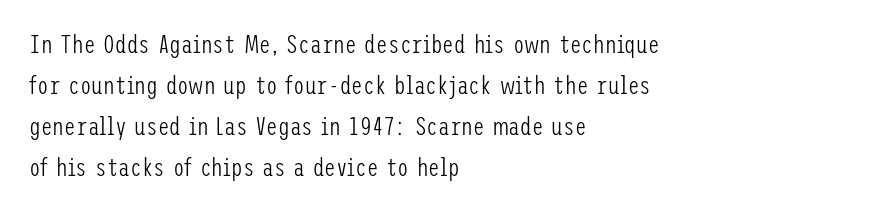
The words here are not underlined. Unbolded letterforms with no extra heft. Quick note: interline space is typical. These lines stack with their left ends in a neat column. Ordinary non-slanted type is in use. Here the glyphs are tracked normally, forming tight word shapes.
